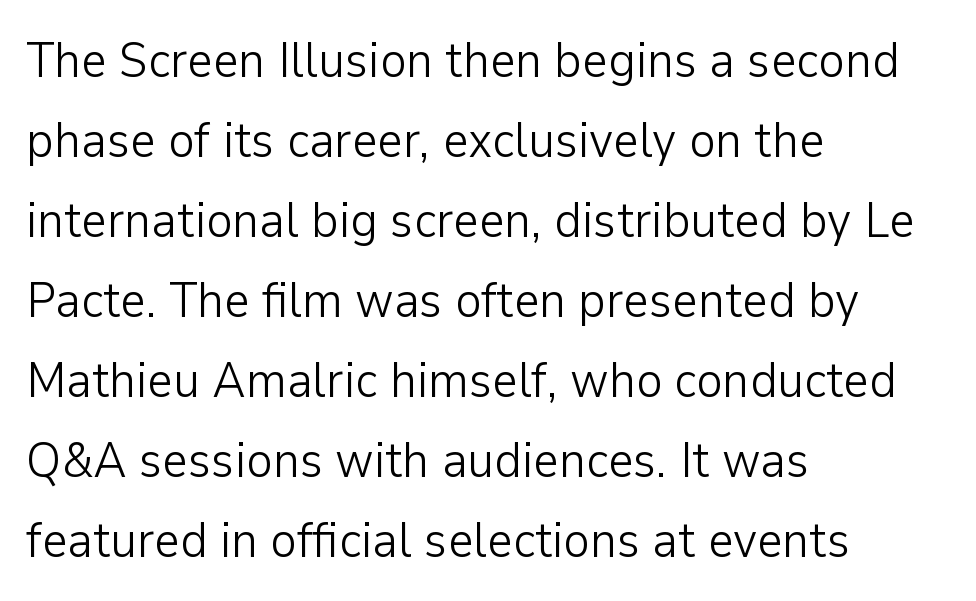
Designer's note — italics off, roman on. A clean baseline with only descenders dipping below it. The rendering uses natural spacing where letterforms have individual widths. Spacing between characters is what you'd get straight out of the box.
